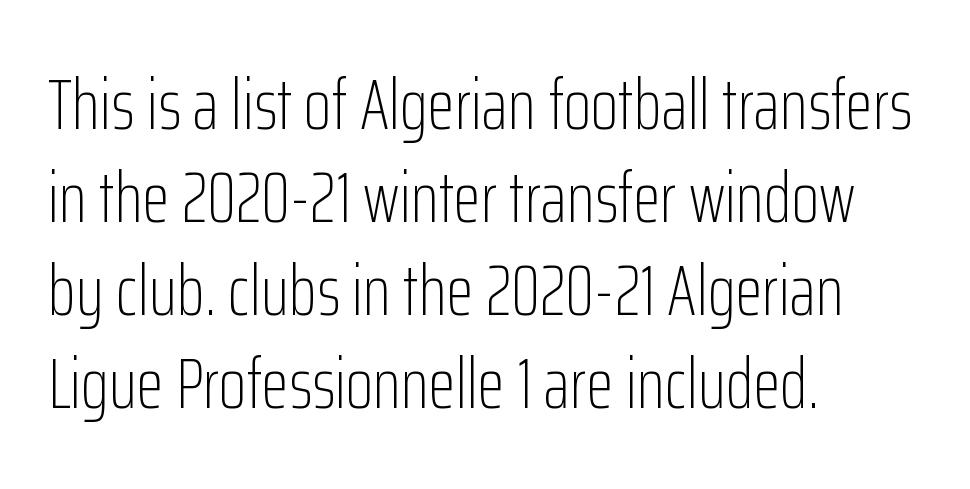
Q: Is the text bold? A: No.
Q: Is the text italic (slanted)? A: No, it is upright.
Q: Is the typeface a serif or a sans-serif typeface? A: Sans-serif.
Q: Is the text underlined? A: No.
Q: How is the paragraph aligned? A: Left-aligned.
Q: Is the spacing between letters normal or unusually wide? A: Normal.
Q: Is the spacing between lines tight, normal or loose? A: Normal.
Q: Width (condensed, normal, or wide)? A: Condensed.
Q: Stroke contrast? A: Low.
Q: x-height? A: Medium.
Q: Monospaced? A: No.
